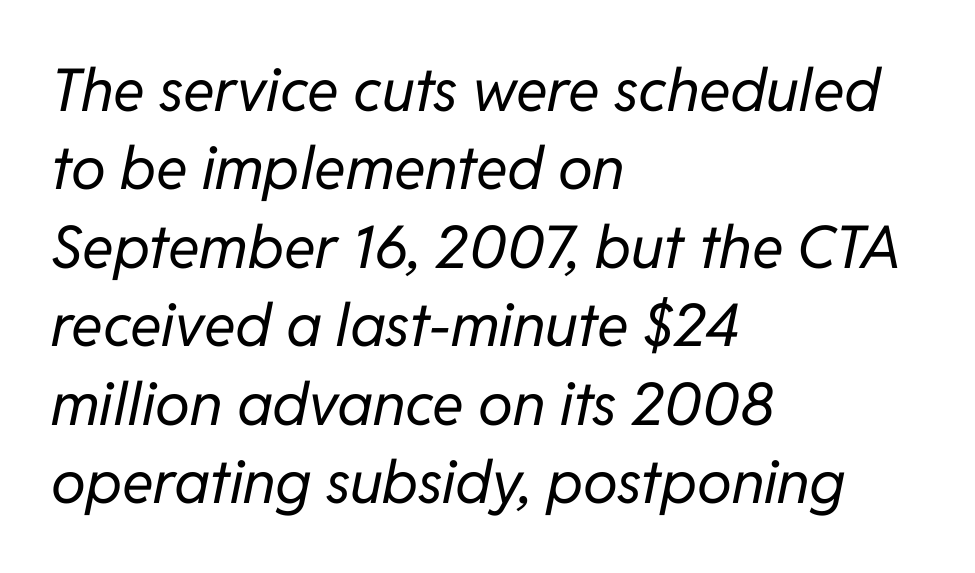
{"italic": "yes", "lean": "right", "slant_degrees": 11, "bold": "no", "weight": "regular", "width": "normal", "stroke_contrast": "low", "x_height": "medium", "monospaced": "no", "underline": "no", "align": "left", "line_spacing": "normal", "line_spacing_ratio": 1.33, "letter_spacing": "normal", "letter_spacing_em": 0.0, "glyph_px": 59}
